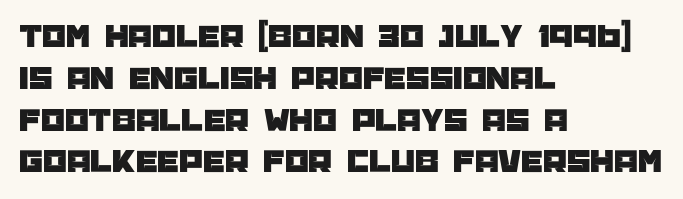
The image shows 34 px sans-serif type, upright; set left-aligned, line spacing 1.23x, normal letter spacing, not underlined; low stroke contrast and a large x-height.
